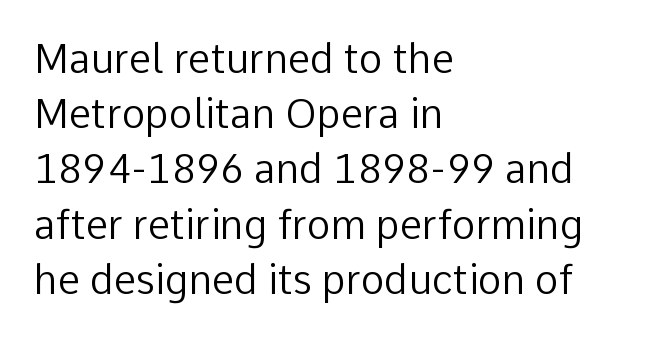
On a weight scale, this lands at 450 or below. Examine the stroke ends and you'll find no serifs. These lines are rendered in a variable-pitch font. Underline: absent.
